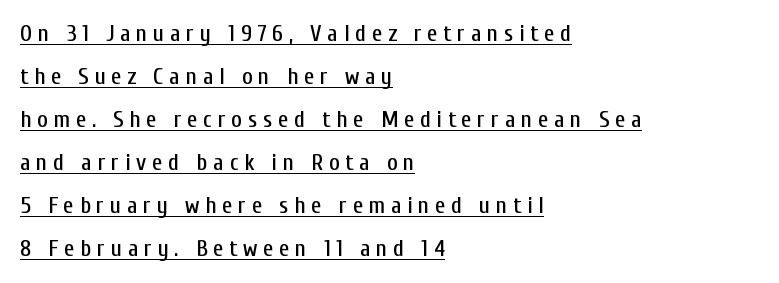
This sample uses an upright cut, with every glyph sitting square on the baseline. Loose tracking; the words dissolve into strings of separated letters. The ragged edge is on the right, which tells us the setting is flush left. Compared with undecorated copy, this sample adds a rule below the words.
